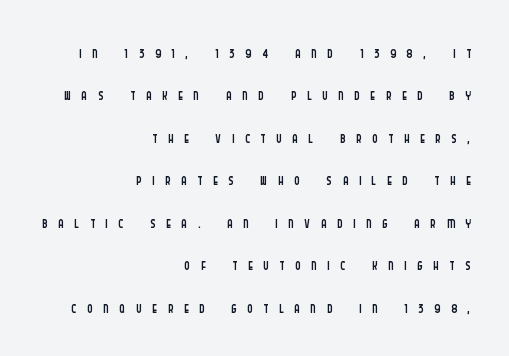
Q: Is the text bold? A: No.
Q: Is the text italic (slanted)? A: No, it is upright.
Q: Is the text underlined? A: No.
Q: How is the paragraph aligned? A: Right-aligned.
Q: Is the spacing between letters normal or unusually wide? A: Unusually wide.
Q: Is the spacing between lines tight, normal or loose? A: Loose.
